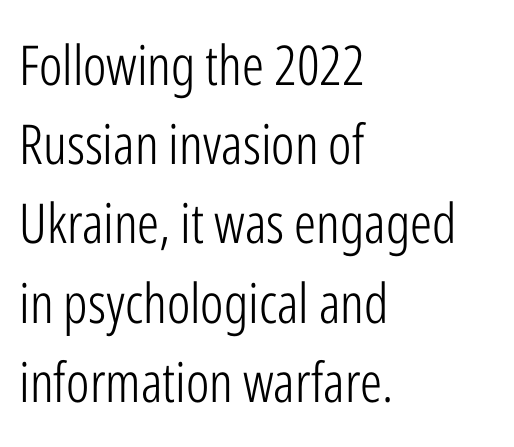
The image shows 55 px light, condensed sans-serif type, upright; set left-aligned, normal line spacing (1.44x), normal letter spacing, not underlined; low stroke contrast and a medium x-height.
